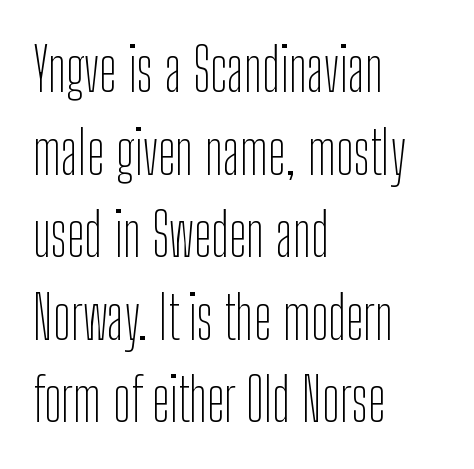
The image shows 59 px thin, condensed sans-serif type, upright; set left-aligned, normal line spacing (1.4x), normal letter spacing, not underlined; low stroke contrast and a medium x-height.
